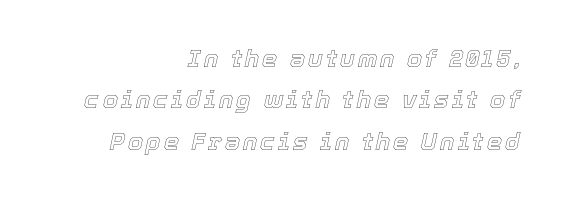
The image shows 24 px text type, italic (leaning right); set right-aligned, line spacing 1.72x, not underlined.
